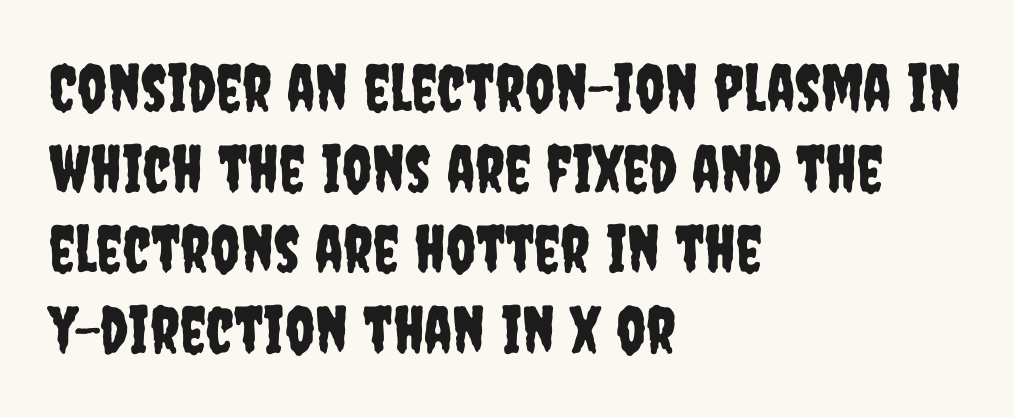
Just letters on the line, the space beneath them empty. Posture: upright roman. Here the glyphs are tracked normally, forming tight word shapes. Unlike a traditional serif, this face leaves its strokes unadorned. Horizontal alignment here is leftward, the default for most running prose.
